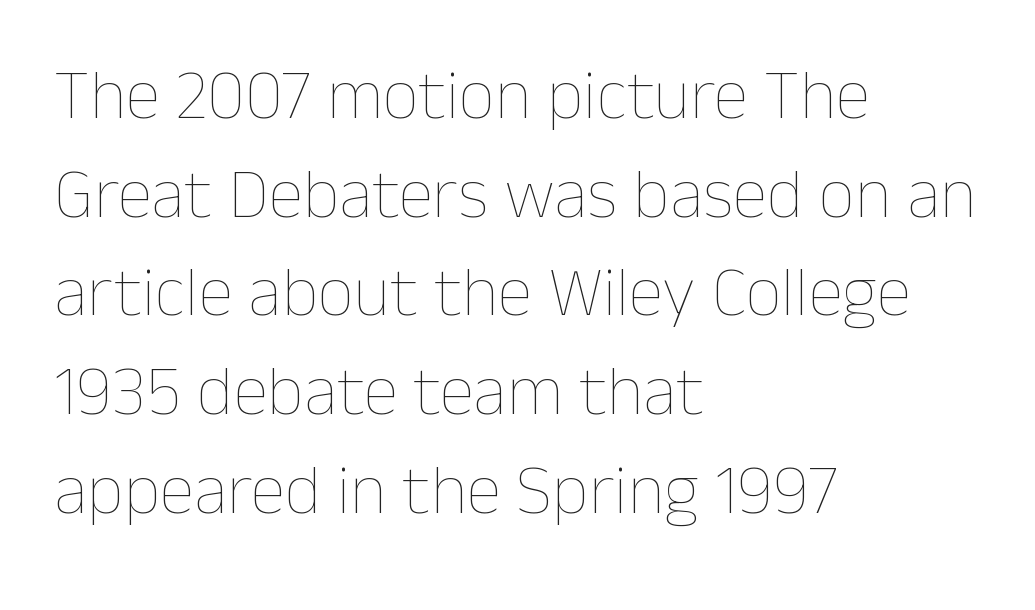
The image shows 71 px thin type, upright; set left-aligned, normal line spacing (1.39x), normal letter spacing, not underlined; low stroke contrast and a medium x-height.
